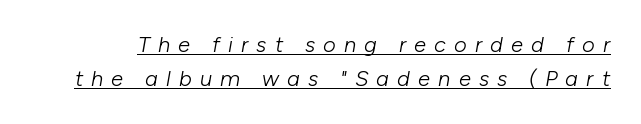
The image shows 22 px text type, italic (leaning right); set normal line spacing (1.55x), unusually wide letter spacing (+0.37 em), underlined.
